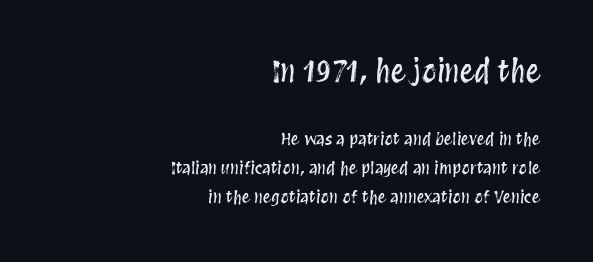
{"italic": "no", "width": "condensed", "stroke_contrast": "medium", "x_height": "large", "monospaced": "no", "underline": "no", "align": "right", "line_spacing_ratio": 1.71, "letter_spacing": "normal", "letter_spacing_em": 0.0, "larger_block": "first", "size_ratio": 1.76, "glyph_px": 30}
